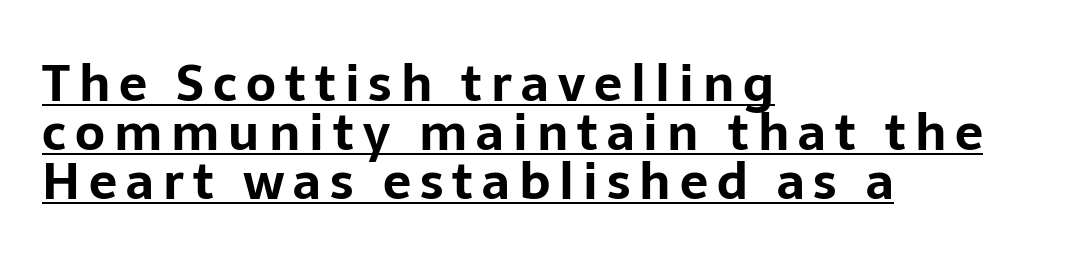
The image shows 50 px bold sans-serif type, upright; set left-aligned, tight line spacing (0.98x), underlined; low stroke contrast and a medium x-height.
